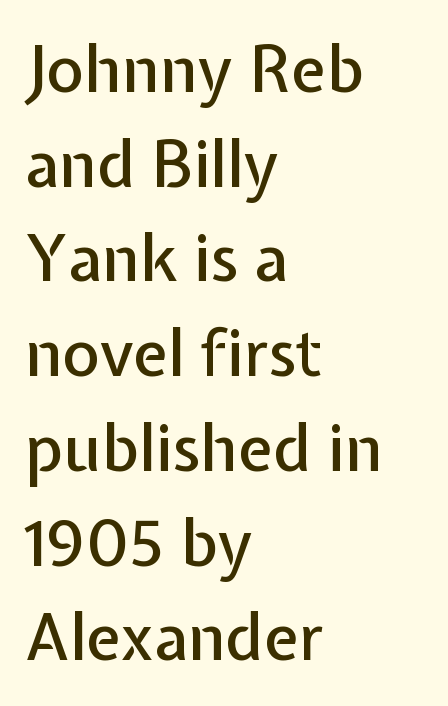
Q: Is the text italic (slanted)? A: No, it is upright.
Q: Is the typeface a serif or a sans-serif typeface? A: Sans-serif.
Q: Is the text underlined? A: No.
Q: How is the paragraph aligned? A: Left-aligned.
Q: Is the spacing between letters normal or unusually wide? A: Normal.
Q: Is the spacing between lines tight, normal or loose? A: Normal.
Q: Width (condensed, normal, or wide)? A: Normal.
Q: Stroke contrast? A: Low.
Q: x-height? A: Medium.
Q: Monospaced? A: No.
